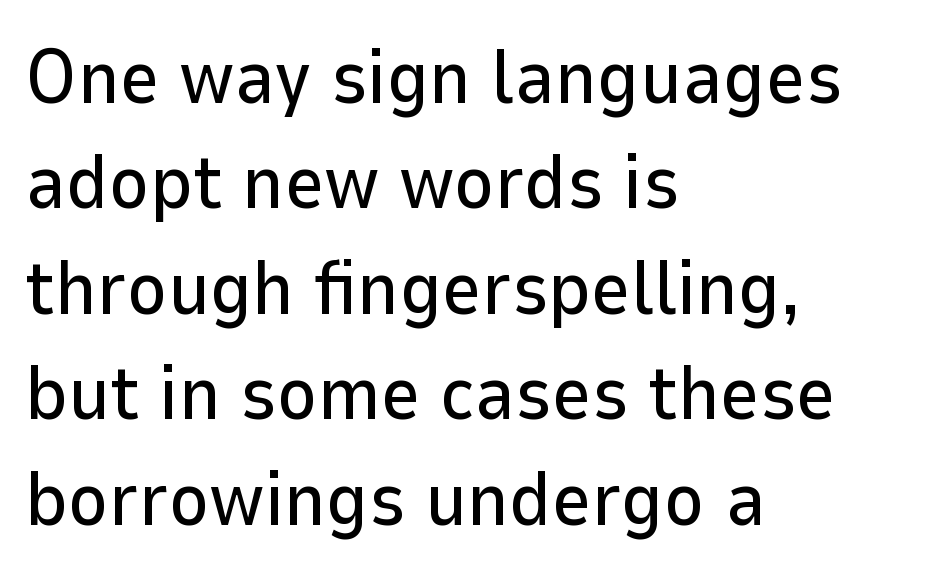
{"serif": "no", "italic": "no", "width": "normal", "stroke_contrast": "low", "x_height": "medium", "monospaced": "no", "underline": "no", "align": "left", "line_spacing": "normal", "line_spacing_ratio": 1.37, "letter_spacing": "normal", "letter_spacing_em": 0.0, "glyph_px": 77}
